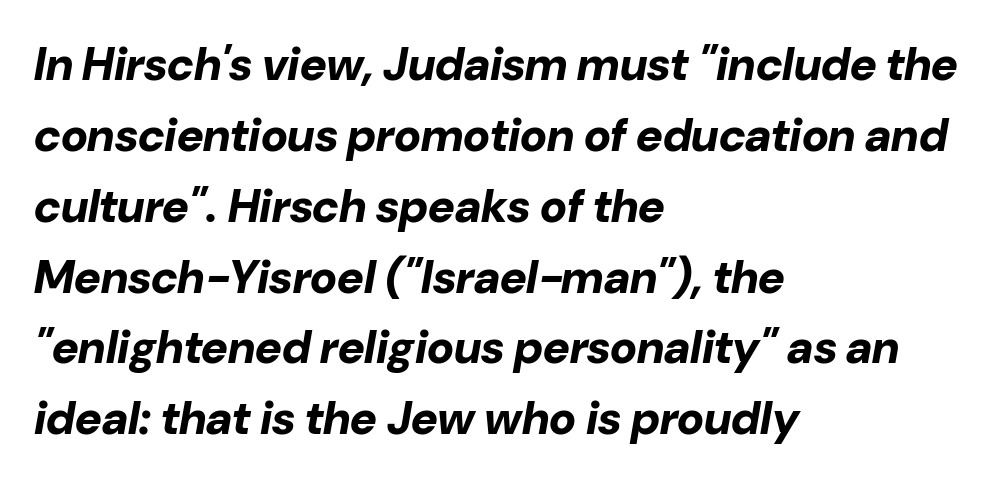
Q: Is the text bold? A: Yes.
Q: Is the text italic (slanted)? A: Yes, it leans right by about 10 degrees.
Q: Is the text underlined? A: No.
Q: How is the paragraph aligned? A: Left-aligned.
Q: Is the spacing between letters normal or unusually wide? A: Normal.
Q: Is the spacing between lines tight, normal or loose? A: Normal.
Q: Width (condensed, normal, or wide)? A: Normal.
Q: Stroke contrast? A: Low.
Q: x-height? A: Medium.
Q: Monospaced? A: No.
